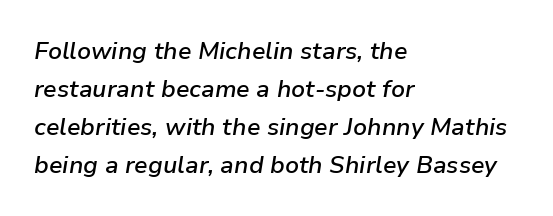
{"italic": "yes", "lean": "right", "slant_degrees": 9, "bold": "semi", "underline": "no", "align": "left", "line_spacing": "normal", "line_spacing_ratio": 1.58, "letter_spacing": "normal", "letter_spacing_em": 0.0, "glyph_px": 24}
